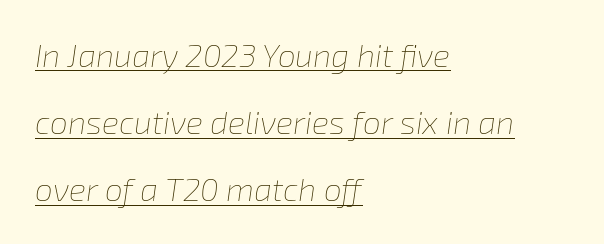
The space between consecutive lines is lavish. Tracking here is standard; glyphs follow each other at the usual distance. Vertical stems look standard width or narrower in stroke. Would a proofreader flag this as italicized? Yes. Every word sits above its own underline. Each line starts at the same left margin while the right side varies.
